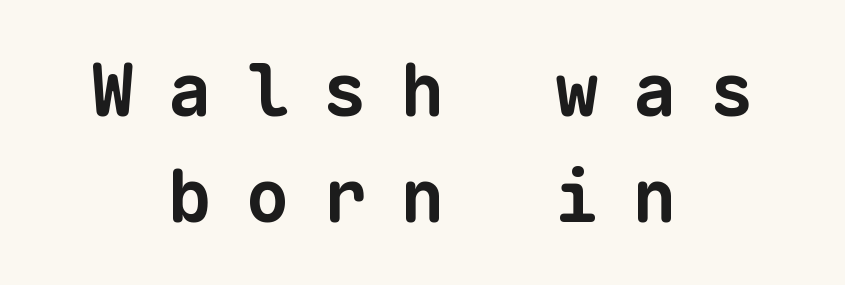
Reading down the column, the eye jumps a familiar distance to each next line. Every row of glyphs is offset so its center matches the block's center. A typesetter would call this monospace, since all characters share one set width. Are there feet on the stems? There aren't — it's a sans.
